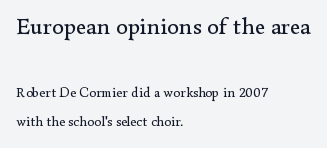
The paragraph has a hard left edge and a soft right edge. Think standard paragraph weight, or any step lighter than that. Upright lettering throughout. The line texture is even and compact thanks to regular tracking.
